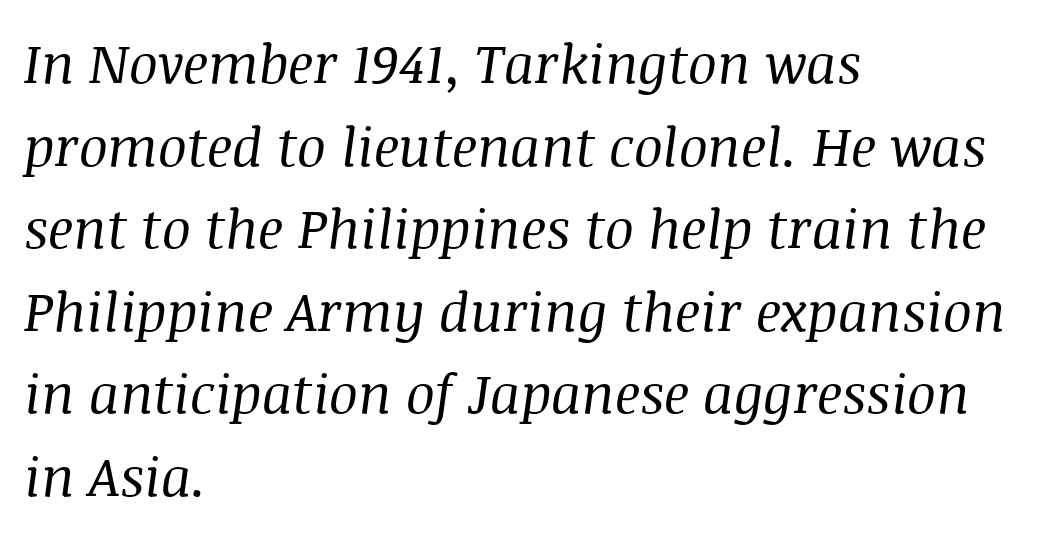
This sample has the flowing, uneven cadence of proportional lettering. Descender tails drop into unmarked territory. Successive baselines arrive at the customary interval. These lines are composed in type with serifs. The letters look calm and open, with moderate or lighter stems.
